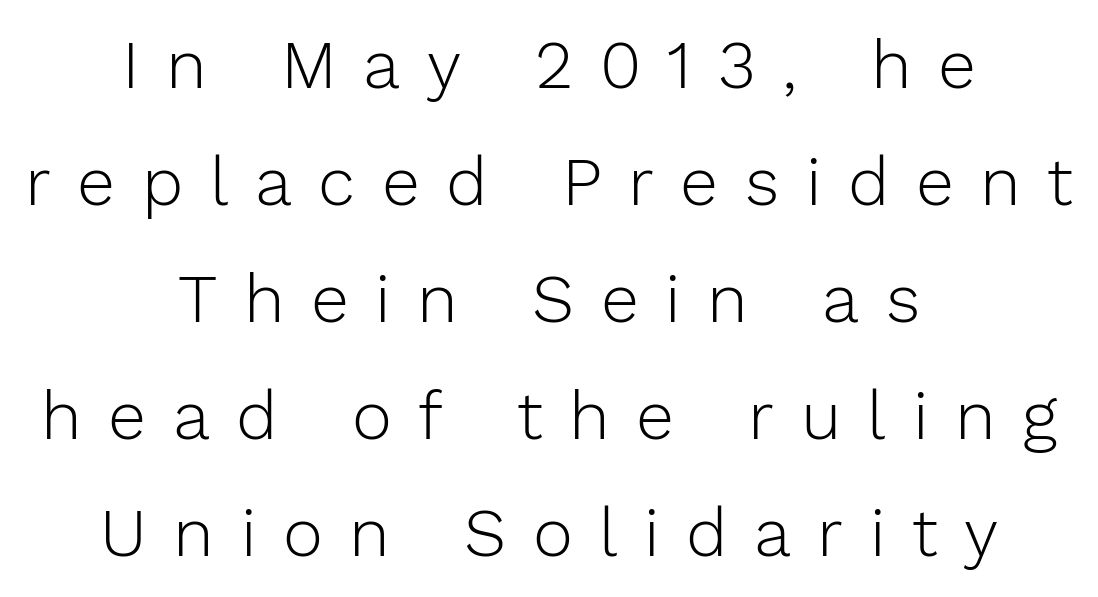
{"serif": "no", "italic": "no", "bold": "no", "weight": "light", "width": "normal", "stroke_contrast": "low", "x_height": "medium", "monospaced": "no", "underline": "no", "align": "center", "line_spacing_ratio": 1.72, "letter_spacing": "wide", "letter_spacing_em": 0.39, "glyph_px": 68}
